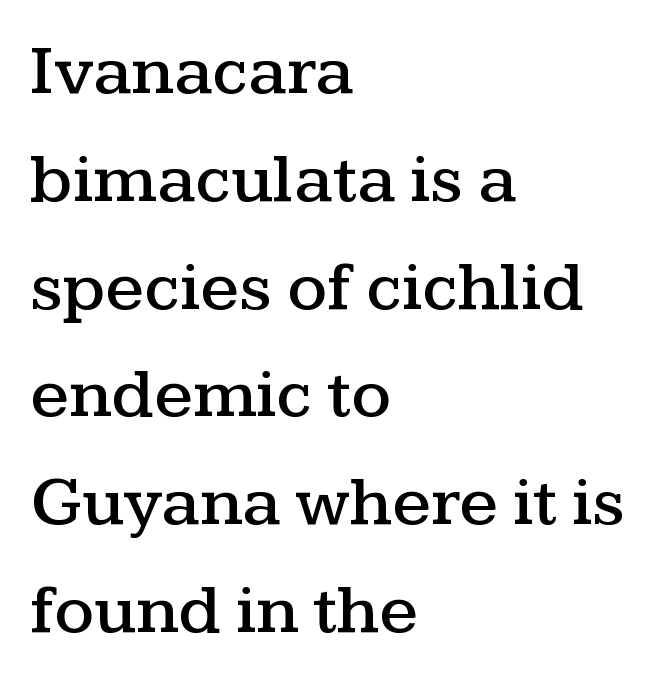
{"serif": "yes", "italic": "no", "width": "wide", "stroke_contrast": "medium", "x_height": "medium", "monospaced": "no", "underline": "no", "align": "left", "line_spacing": "normal", "line_spacing_ratio": 1.54, "letter_spacing": "normal", "letter_spacing_em": 0.0, "glyph_px": 70}
